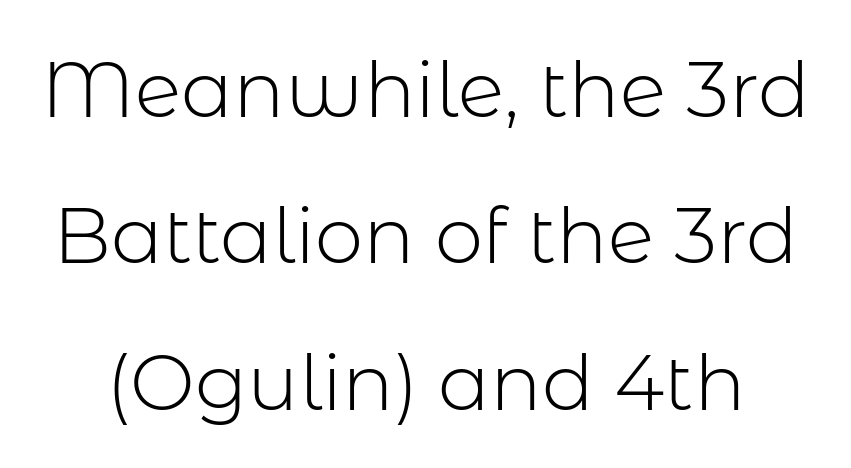
The image shows 77 px light sans-serif type, upright; set loose line spacing (1.9x), normal letter spacing, not underlined; low stroke contrast and a medium x-height.
